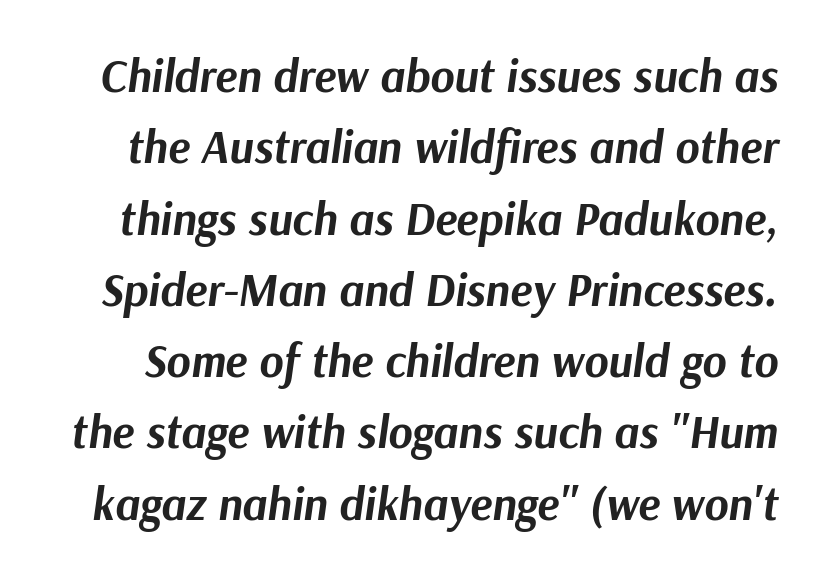
Q: Is the text bold? A: Yes.
Q: Is the text italic (slanted)? A: Yes, it leans right by about 9 degrees.
Q: Is the text underlined? A: No.
Q: Is the spacing between letters normal or unusually wide? A: Normal.
Q: Is the spacing between lines tight, normal or loose? A: Normal.
Q: Width (condensed, normal, or wide)? A: Normal.
Q: Stroke contrast? A: Medium.
Q: x-height? A: Medium.
Q: Monospaced? A: No.
